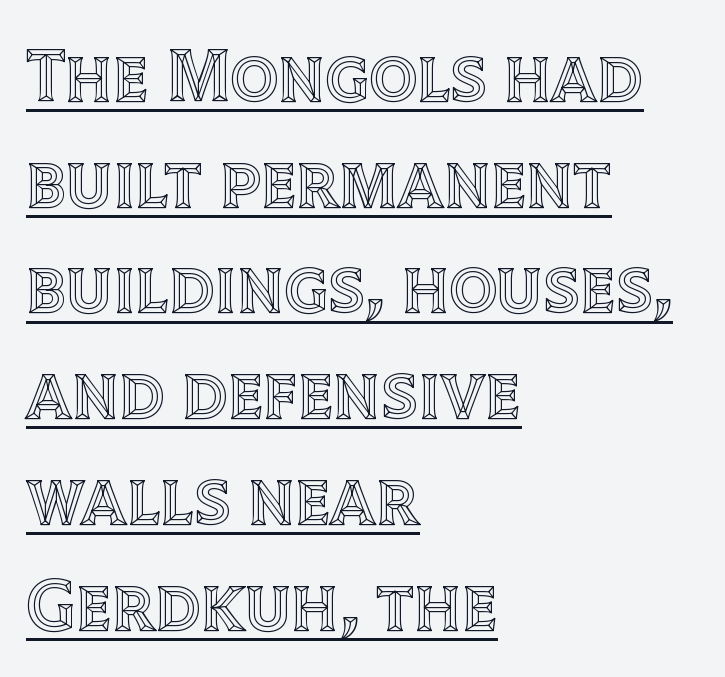
The rendered words wear a rule along their underside. The paragraph has a hard left edge and a soft right edge. Compared with typical body copy, the letter spacing here is the same. If you drew a line through each stem, it would be perfectly vertical. Proportional: the letters do not fall into vertical columns.
